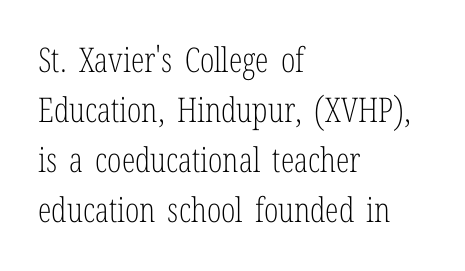
Line starts are locked; line ends wander. Is this a fixed-width face? No — the glyphs have proportional, varying widths. Bold? No — there's no thickening of the strokes. No extra tracking has been applied to these lines.
